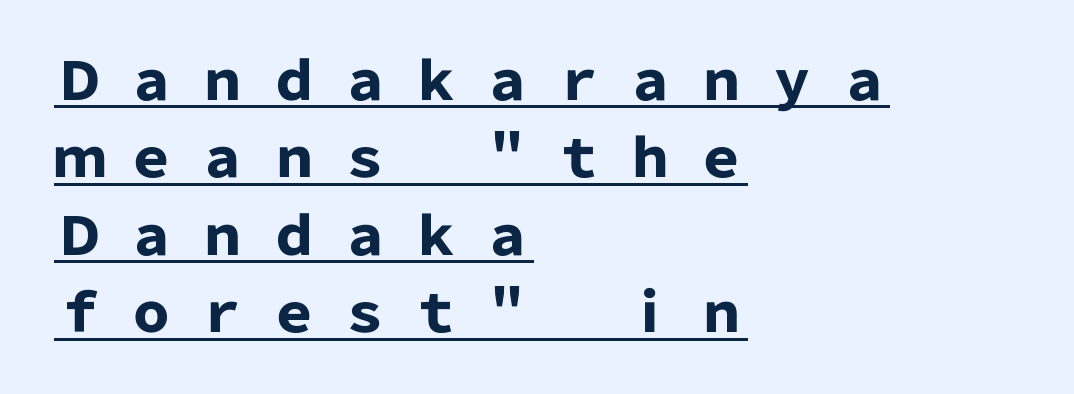
{"serif": "no", "italic": "no", "bold": "yes", "weight": "heavy", "width": "normal", "stroke_contrast": "low", "x_height": "medium", "monospaced": "no", "underline": "yes", "align": "left", "line_spacing": "normal", "line_spacing_ratio": 1.49, "letter_spacing": "wide", "letter_spacing_em": 0.37, "glyph_px": 52}
